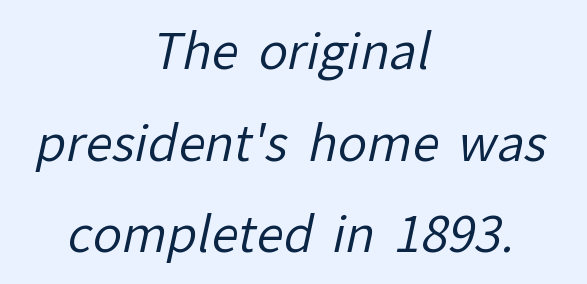
The image shows 49 px regular-weight sans-serif type; set centered, line spacing 1.87x, normal letter spacing, not underlined; low stroke contrast and a medium x-height.
